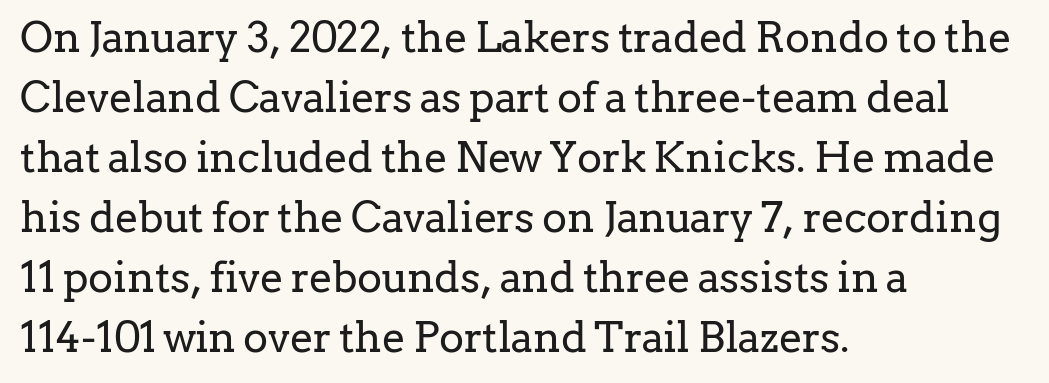
The image shows 42 px regular-weight serif type, upright; set left-aligned, normal line spacing (1.43x), normal letter spacing, not underlined; low stroke contrast and a medium x-height.
